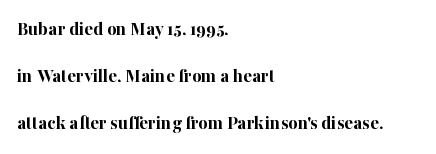
{"italic": "no", "bold": "yes", "underline": "no", "align": "left", "line_spacing": "loose", "line_spacing_ratio": 2.36, "letter_spacing": "normal", "letter_spacing_em": 0.0, "glyph_px": 20}
